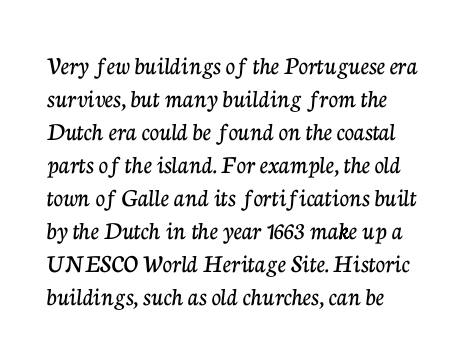
Q: Is the text italic (slanted)? A: Yes.
Q: Is the text underlined? A: No.
Q: How is the paragraph aligned? A: Left-aligned.
Q: Is the spacing between letters normal or unusually wide? A: Normal.
Q: Is the spacing between lines tight, normal or loose? A: Normal.
